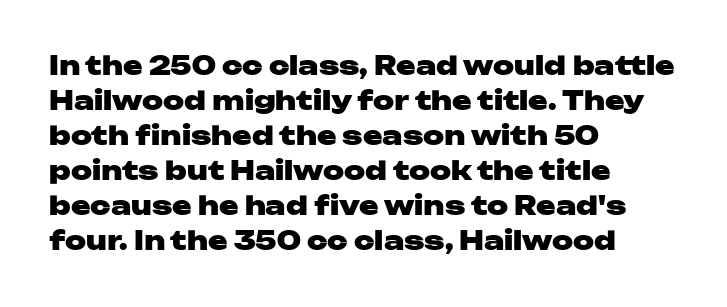
Spacing between characters is what you'd get straight out of the box. If you drew a line through each stem, it would be perfectly vertical. Which margin do the lines hug? The left one — the right edge is uneven. Leading: standard. Is the type bold? Yes — the strokes are clearly thick and heavy.
